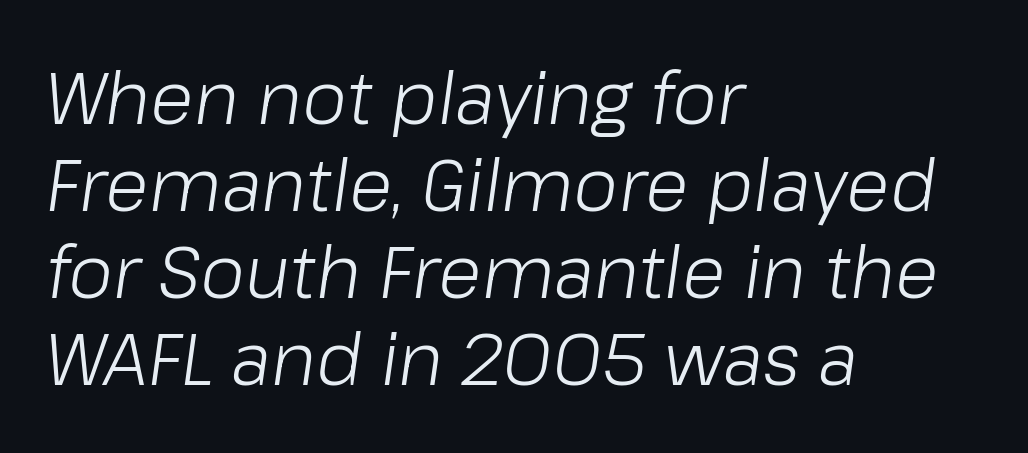
Q: Is the text bold? A: No.
Q: Is the text italic (slanted)? A: Yes, it leans right by about 8 degrees.
Q: Is the text underlined? A: No.
Q: How is the paragraph aligned? A: Left-aligned.
Q: Is the spacing between letters normal or unusually wide? A: Normal.
Q: Width (condensed, normal, or wide)? A: Normal.
Q: Stroke contrast? A: Low.
Q: x-height? A: Medium.
Q: Monospaced? A: No.
